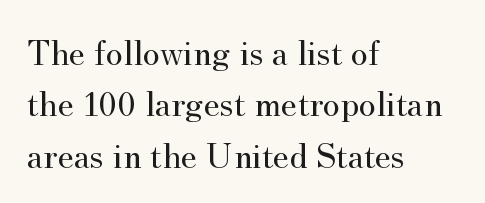
Q: Is the text bold? A: No.
Q: Is the text italic (slanted)? A: No, it is upright.
Q: Is the typeface a serif or a sans-serif typeface? A: Serif.
Q: Is the text underlined? A: No.
Q: How is the paragraph aligned? A: Left-aligned.
Q: Is the spacing between letters normal or unusually wide? A: Normal.
Q: Is the spacing between lines tight, normal or loose? A: Normal.
Q: Width (condensed, normal, or wide)? A: Normal.
Q: Stroke contrast? A: Medium.
Q: x-height? A: Small.
Q: Monospaced? A: No.
